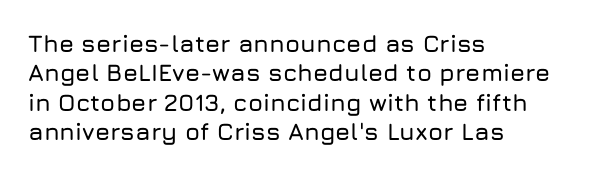
The image shows 24 px text type, upright; set left-aligned, line spacing 1.22x, normal letter spacing, not underlined.
